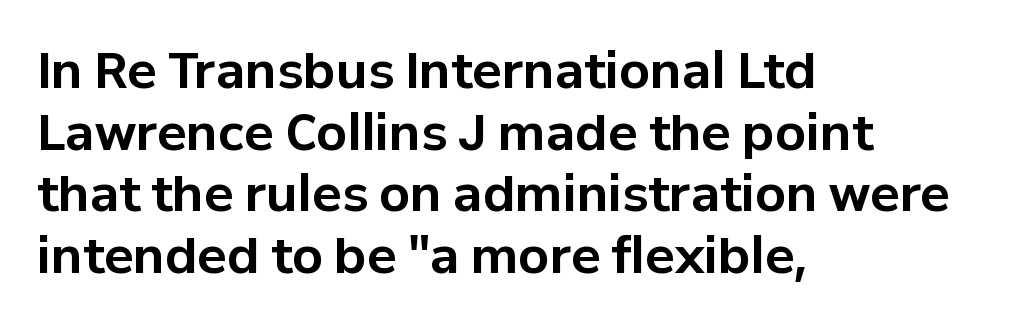
The image shows 49 px bold sans-serif type, upright; set left-aligned, normal line spacing (1.26x), normal letter spacing, not underlined; low stroke contrast and a medium x-height.
